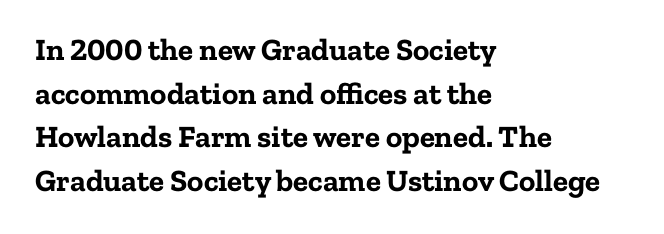
Q: Is the text bold? A: Yes.
Q: Is the text italic (slanted)? A: No, it is upright.
Q: Is the typeface a serif or a sans-serif typeface? A: Serif.
Q: Is the text underlined? A: No.
Q: How is the paragraph aligned? A: Left-aligned.
Q: Is the spacing between letters normal or unusually wide? A: Normal.
Q: Is the spacing between lines tight, normal or loose? A: Normal.
Q: Width (condensed, normal, or wide)? A: Normal.
Q: Stroke contrast? A: Low.
Q: x-height? A: Medium.
Q: Monospaced? A: No.
